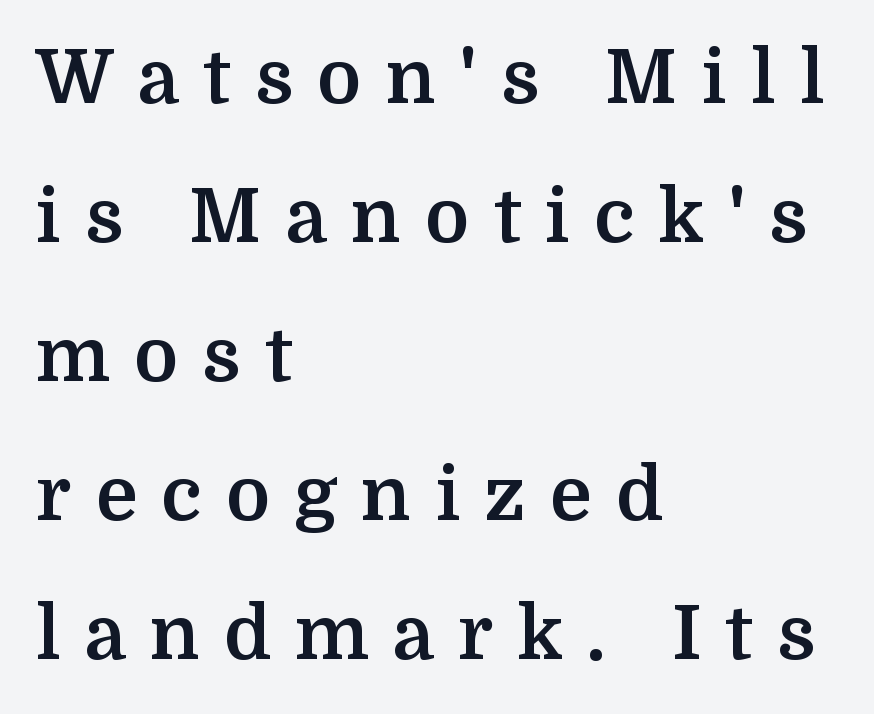
{"serif": "yes", "italic": "no", "bold": "yes", "weight": "bold", "width": "normal", "stroke_contrast": "medium", "x_height": "medium", "monospaced": "no", "underline": "no", "align": "left", "line_spacing_ratio": 1.88, "letter_spacing": "wide", "letter_spacing_em": 0.33, "glyph_px": 74}
